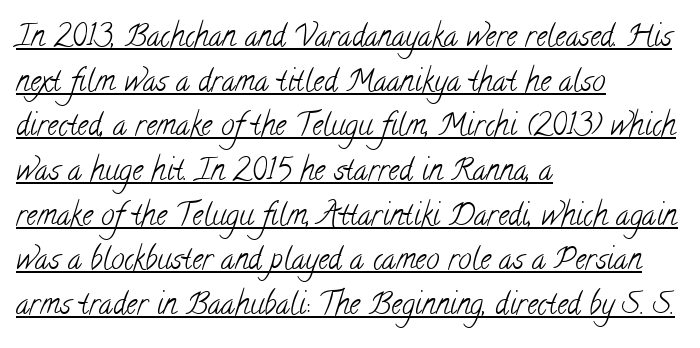
A quiet, ordinary-to-light weight characterises the typeface. The passage shown stacks its lines at a standard gap. Honestly, the letter spacing is just normal — you wouldn't notice it. Every row of glyphs begins at an identical x-position on the left. Character widths vary here, with narrow letters taking less room than wide ones.
